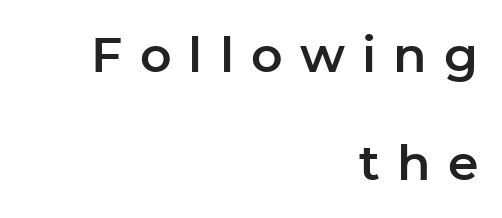
The image shows 49 px sans-serif type, upright; set right-aligned, loose line spacing (2.21x), unusually wide letter spacing (+0.35 em), not underlined; low stroke contrast and a medium x-height.
